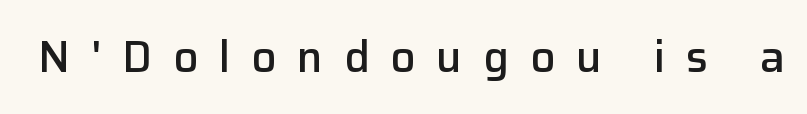
Anything drawn beneath the words? Only blank space. I'd describe the lettering as semibold — firm but not a full bold. This is the regular roman posture of the typeface. Letterform terminals end flat and unadorned throughout the passage. The rendering inserts visible extra space after every character. The letters advance in unequal steps, a hallmark of proportional type.
